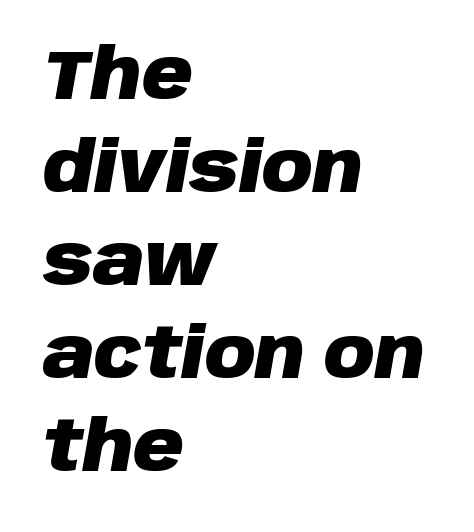
Looking at the ascenders, they clearly lean. Stroke thickness is high; the sample reads as a true bold. Descenders are the only things crossing below the line. Quick note: interline space is typical.
